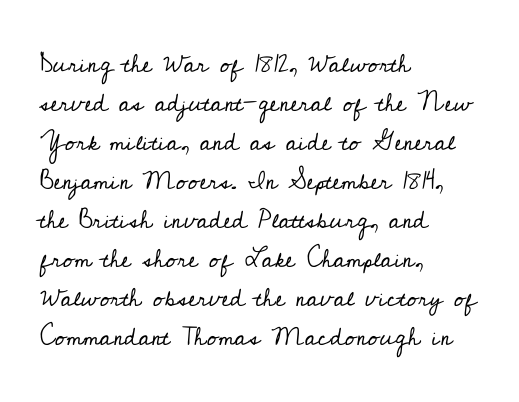
Q: Is the text bold? A: No.
Q: Is the text italic (slanted)? A: Yes.
Q: Is the text underlined? A: No.
Q: How is the paragraph aligned? A: Left-aligned.
Q: Is the spacing between letters normal or unusually wide? A: Normal.
Q: Is the spacing between lines tight, normal or loose? A: Normal.
